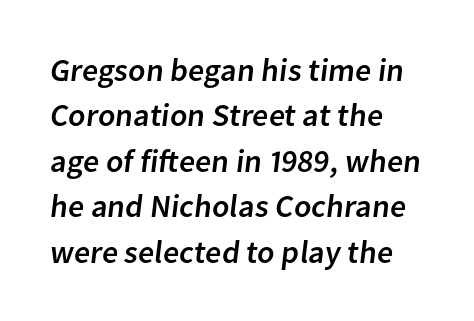
Q: Is the typeface a serif or a sans-serif typeface? A: Sans-serif.
Q: Is the text underlined? A: No.
Q: How is the paragraph aligned? A: Left-aligned.
Q: Is the spacing between letters normal or unusually wide? A: Normal.
Q: Is the spacing between lines tight, normal or loose? A: Normal.
Q: Width (condensed, normal, or wide)? A: Normal.
Q: Stroke contrast? A: Low.
Q: x-height? A: Medium.
Q: Monospaced? A: No.
